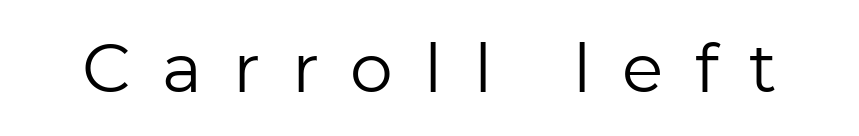
Q: Is the text bold? A: No.
Q: Is the text italic (slanted)? A: No, it is upright.
Q: Is the typeface a serif or a sans-serif typeface? A: Sans-serif.
Q: Is the text underlined? A: No.
Q: Is the spacing between letters normal or unusually wide? A: Unusually wide.
Q: Width (condensed, normal, or wide)? A: Normal.
Q: Stroke contrast? A: Low.
Q: x-height? A: Medium.
Q: Monospaced? A: No.
